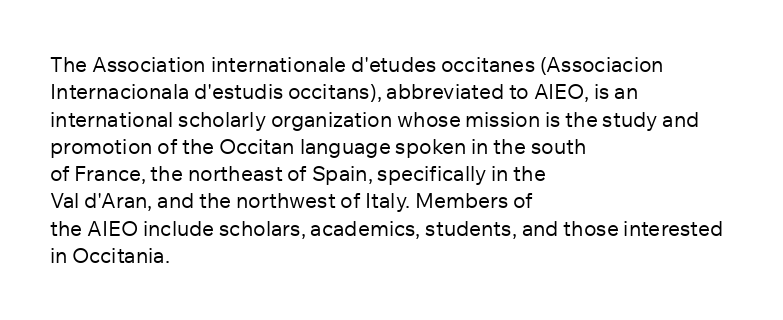
Q: Is the text bold? A: No.
Q: Is the text italic (slanted)? A: No, it is upright.
Q: Is the text underlined? A: No.
Q: How is the paragraph aligned? A: Left-aligned.
Q: Is the spacing between letters normal or unusually wide? A: Normal.
Q: Is the spacing between lines tight, normal or loose? A: Normal.
